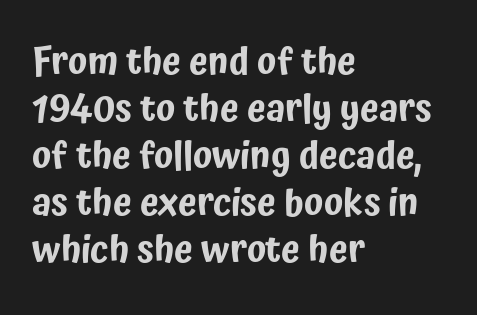
Q: Is the text italic (slanted)? A: No, it is upright.
Q: Is the typeface a serif or a sans-serif typeface? A: Sans-serif.
Q: Is the text underlined? A: No.
Q: How is the paragraph aligned? A: Left-aligned.
Q: Is the spacing between letters normal or unusually wide? A: Normal.
Q: Width (condensed, normal, or wide)? A: Condensed.
Q: Stroke contrast? A: Low.
Q: x-height? A: Medium.
Q: Monospaced? A: No.
